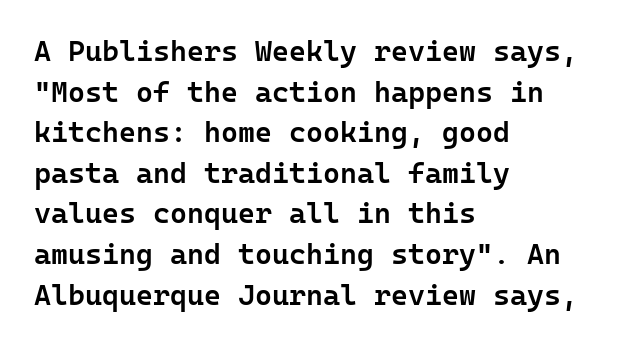
{"serif": "no", "italic": "no", "bold": "semi", "weight": "semibold", "width": "normal", "stroke_contrast": "low", "x_height": "medium", "underline": "no", "align": "left", "line_spacing": "normal", "line_spacing_ratio": 1.4, "letter_spacing": "normal", "letter_spacing_em": 0.0, "glyph_px": 29}
